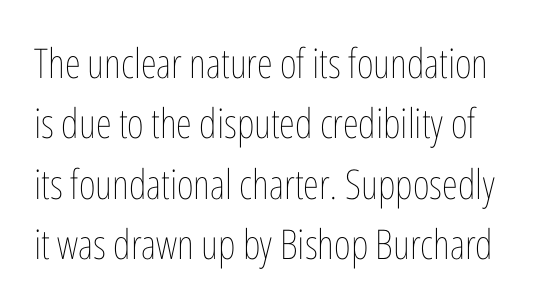
{"italic": "no", "bold": "no", "weight": "thin", "width": "condensed", "stroke_contrast": "low", "x_height": "medium", "monospaced": "no", "underline": "no", "line_spacing": "normal", "line_spacing_ratio": 1.47, "letter_spacing": "normal", "letter_spacing_em": 0.0, "glyph_px": 41}
